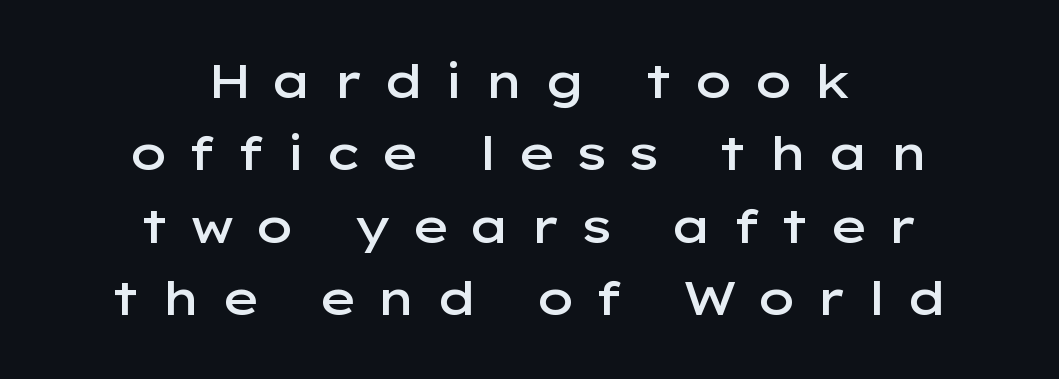
The image shows 47 px semibold, wide sans-serif type, upright; set centered, normal line spacing (1.54x), unusually wide letter spacing (+0.39 em), not underlined; low stroke contrast and a medium x-height.
